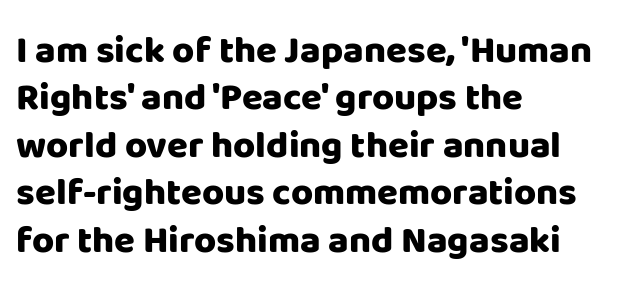
{"serif": "no", "italic": "no", "bold": "yes", "weight": "heavy", "width": "normal", "stroke_contrast": "low", "x_height": "large", "monospaced": "no", "underline": "no", "align": "left", "line_spacing": "normal", "line_spacing_ratio": 1.25, "letter_spacing": "normal", "letter_spacing_em": 0.0, "glyph_px": 38}
